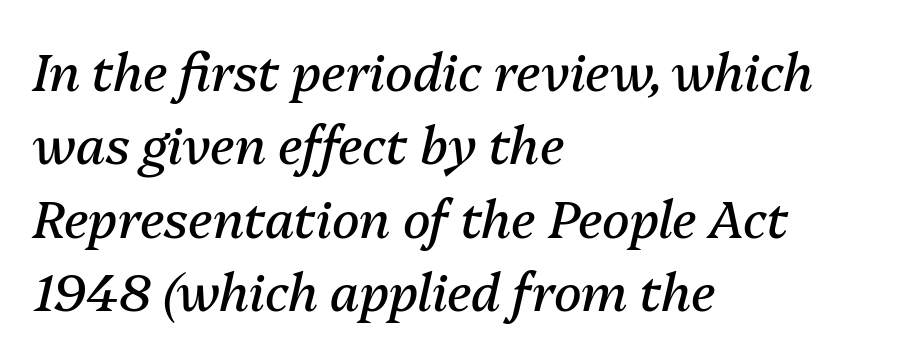
{"italic": "yes", "lean": "right", "slant_degrees": 13, "bold": "no", "weight": "regular", "width": "normal", "stroke_contrast": "medium", "x_height": "medium", "monospaced": "no", "underline": "no", "align": "left", "line_spacing": "normal", "line_spacing_ratio": 1.44, "letter_spacing": "normal", "letter_spacing_em": 0.0, "glyph_px": 51}
